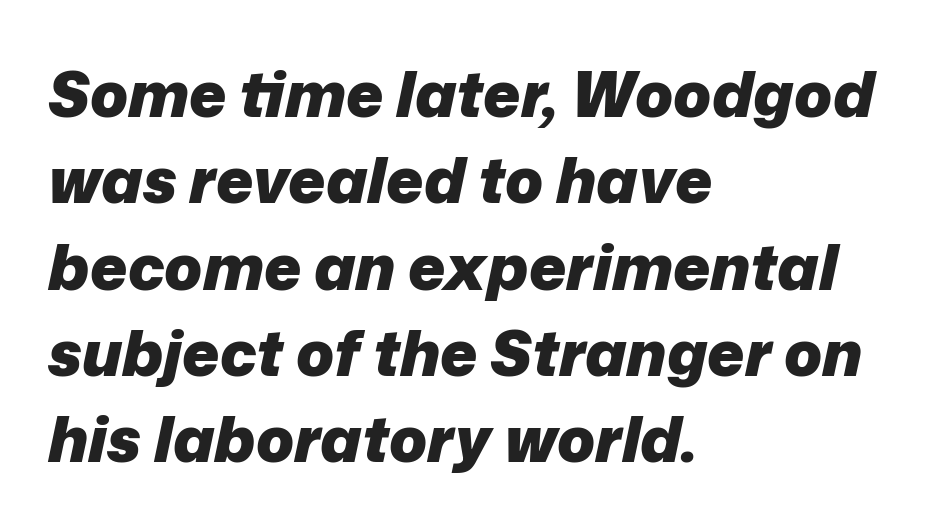
Q: Is the text bold? A: Yes.
Q: Is the text italic (slanted)? A: Yes, it leans right by about 12 degrees.
Q: Is the text underlined? A: No.
Q: How is the paragraph aligned? A: Left-aligned.
Q: Is the spacing between letters normal or unusually wide? A: Normal.
Q: Is the spacing between lines tight, normal or loose? A: Normal.
Q: Width (condensed, normal, or wide)? A: Normal.
Q: Stroke contrast? A: Low.
Q: x-height? A: Medium.
Q: Monospaced? A: No.
